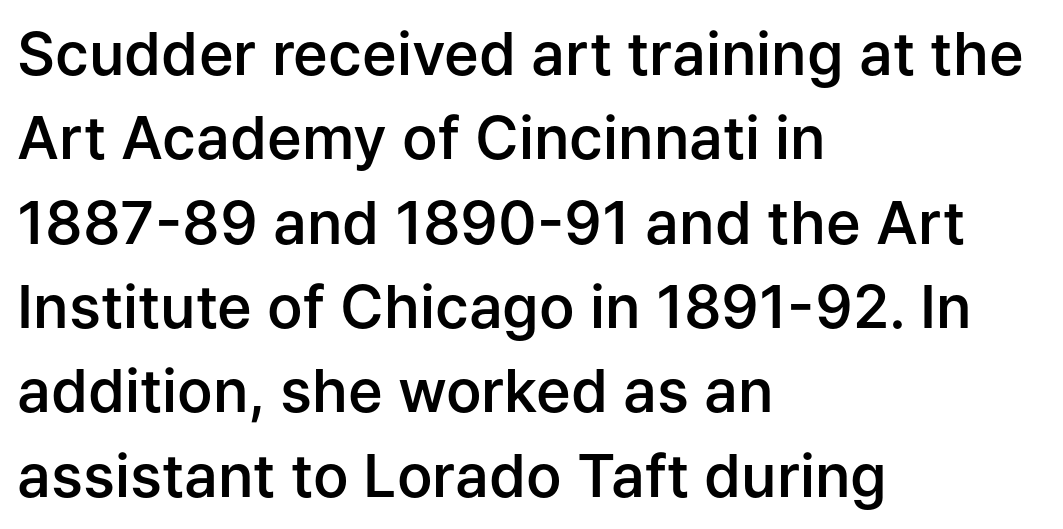
{"serif": "no", "italic": "no", "bold": "semi", "weight": "semibold", "width": "normal", "stroke_contrast": "low", "x_height": "medium", "monospaced": "no", "underline": "no", "align": "left", "line_spacing": "normal", "line_spacing_ratio": 1.43, "letter_spacing": "normal", "letter_spacing_em": 0.0, "glyph_px": 59}
